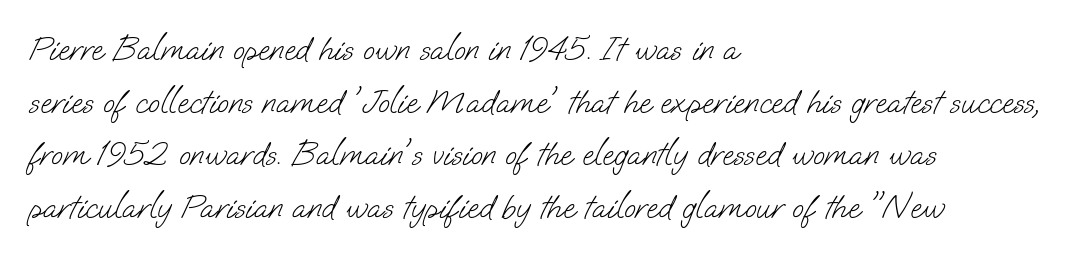
The image shows 34 px light sans-serif type; set left-aligned, normal line spacing (1.55x), normal letter spacing, not underlined; low stroke contrast and a small x-height.
